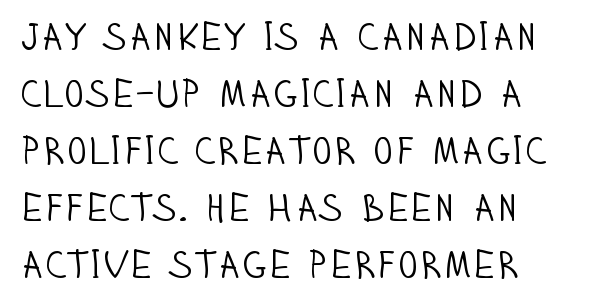
Q: Is the text bold? A: No.
Q: Is the text italic (slanted)? A: No, it is upright.
Q: Is the typeface a serif or a sans-serif typeface? A: Sans-serif.
Q: Is the text underlined? A: No.
Q: How is the paragraph aligned? A: Left-aligned.
Q: Is the spacing between letters normal or unusually wide? A: Normal.
Q: Is the spacing between lines tight, normal or loose? A: Normal.
Q: Width (condensed, normal, or wide)? A: Condensed.
Q: Stroke contrast? A: Low.
Q: x-height? A: Large.
Q: Monospaced? A: No.
